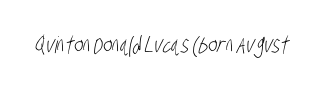
{"bold": "no", "underline": "no", "letter_spacing": "normal", "letter_spacing_em": 0.0, "glyph_px": 23}
